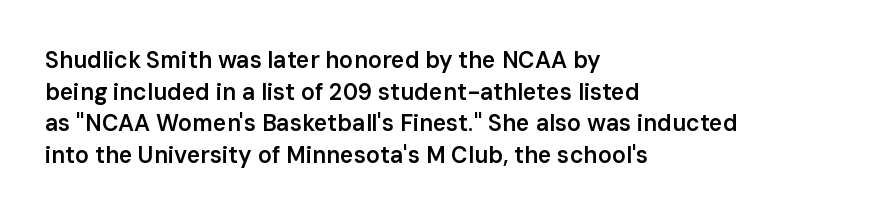
{"italic": "no", "bold": "semi", "underline": "no", "align": "left", "line_spacing": "normal", "line_spacing_ratio": 1.38, "letter_spacing": "normal", "letter_spacing_em": 0.0, "glyph_px": 23}
